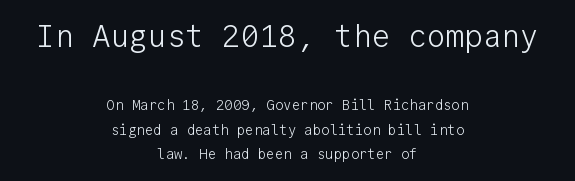
The image shows 31 px light sans-serif type, upright, monospaced; set centered, line spacing 1.73x, normal letter spacing, not underlined; the first (top) block is 2.21x larger; low stroke contrast and a medium x-height.
